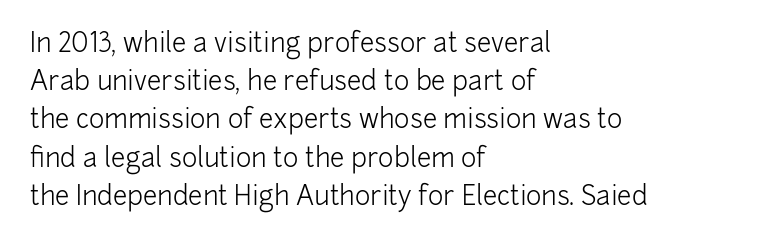
{"italic": "no", "bold": "no", "underline": "no", "align": "left", "line_spacing": "normal", "line_spacing_ratio": 1.47, "letter_spacing": "normal", "letter_spacing_em": 0.0, "glyph_px": 26}
